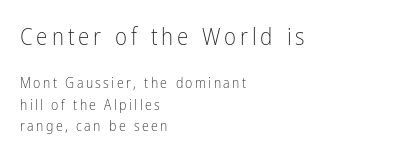
{"italic": "no", "bold": "no", "underline": "no", "align": "left", "line_spacing": "normal", "line_spacing_ratio": 1.52, "larger_block": "first", "size_ratio": 1.64, "glyph_px": 23}
